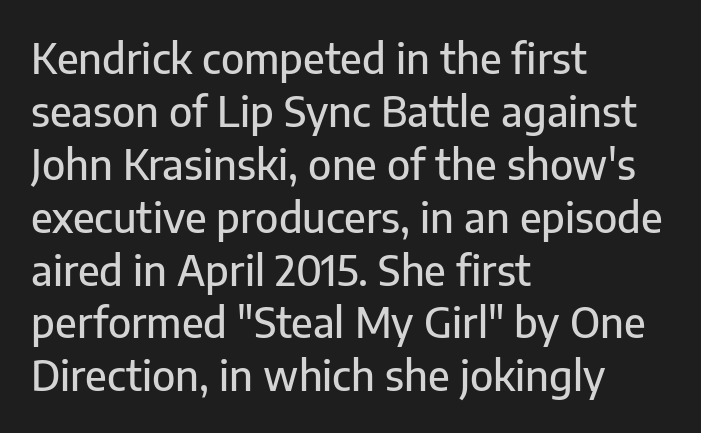
Vertical strokes here are truly vertical. The leading is moderate, giving the passage an even texture. Note the varied advance widths — an 'i' is clearly narrower than an 'm'. Nope, no serifs anywhere on these letters. Observe the ordinary spacing: letters are neighbours, not strangers. These lines stack with their left ends in a neat column.
